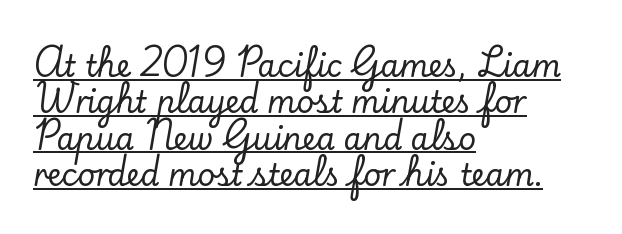
{"serif": "yes", "width": "normal", "stroke_contrast": "low", "x_height": "small", "monospaced": "no", "underline": "yes", "align": "left", "line_spacing_ratio": 1.21, "letter_spacing": "normal", "letter_spacing_em": 0.0, "glyph_px": 30}
